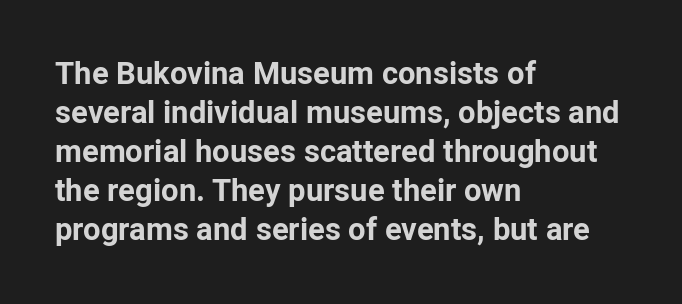
Q: Is the text bold? A: Yes.
Q: Is the text italic (slanted)? A: No, it is upright.
Q: Is the typeface a serif or a sans-serif typeface? A: Sans-serif.
Q: Is the text underlined? A: No.
Q: How is the paragraph aligned? A: Left-aligned.
Q: Is the spacing between letters normal or unusually wide? A: Normal.
Q: Is the spacing between lines tight, normal or loose? A: Normal.
Q: Width (condensed, normal, or wide)? A: Normal.
Q: Stroke contrast? A: Low.
Q: x-height? A: Medium.
Q: Monospaced? A: No.
